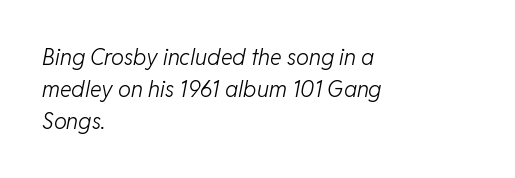
If you drew a ruler down the left edge, every line would touch it. Stems here are at most as thick as an everyday book face. In terms of leading, this rendering sits right in the middle. The passage shown leans; its letterforms are oblique.
